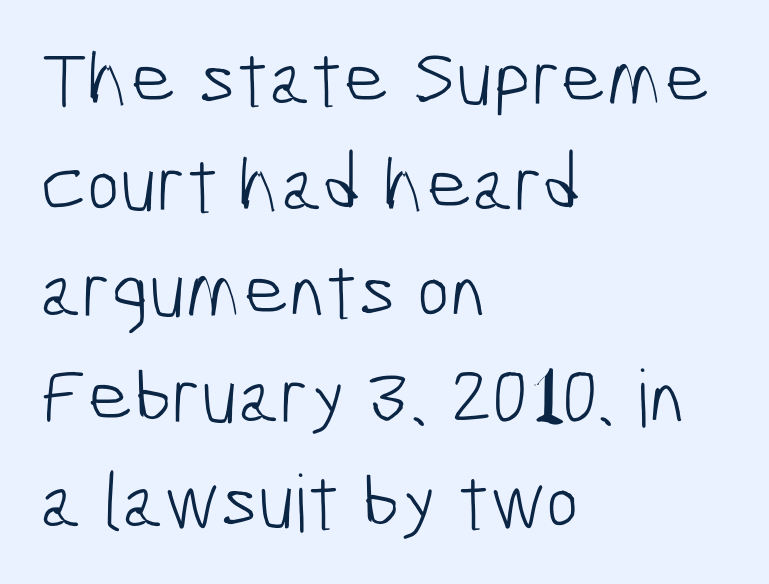
{"serif": "no", "bold": "no", "weight": "light", "width": "condensed", "stroke_contrast": "low", "x_height": "medium", "monospaced": "no", "underline": "no", "align": "left", "line_spacing": "normal", "line_spacing_ratio": 1.34, "letter_spacing": "normal", "letter_spacing_em": 0.0, "glyph_px": 79}
